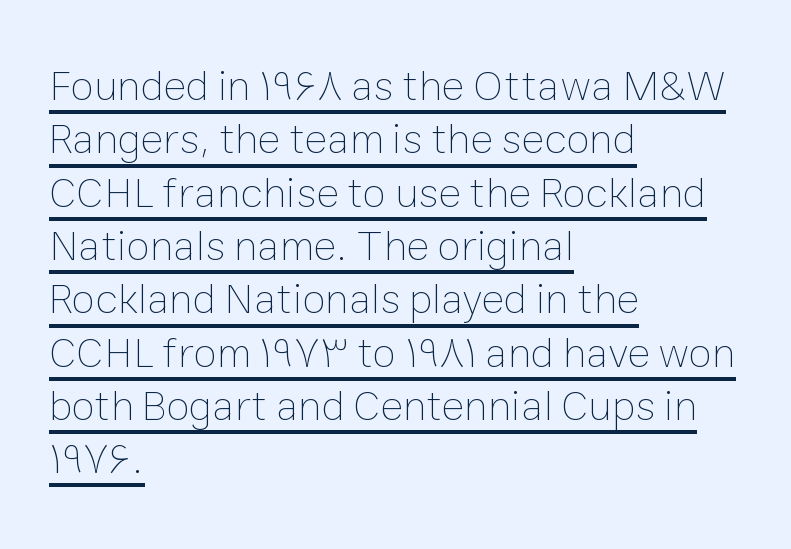
Q: Is the text bold? A: No.
Q: Is the text italic (slanted)? A: No, it is upright.
Q: Is the text underlined? A: Yes.
Q: How is the paragraph aligned? A: Left-aligned.
Q: Is the spacing between letters normal or unusually wide? A: Normal.
Q: Width (condensed, normal, or wide)? A: Normal.
Q: Stroke contrast? A: Low.
Q: x-height? A: Medium.
Q: Monospaced? A: No.
